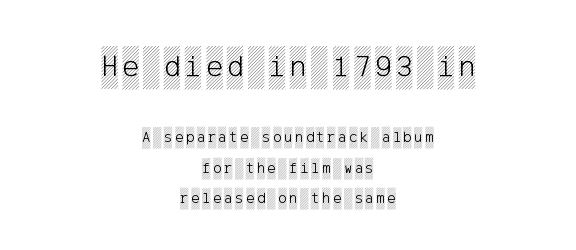
If you squint, the top block still reads clearly — it's the larger of the two. Honestly, there is no underline to notice here at all. The compositor balanced each line on the midline. Leading: increased. Vertical strokes here are truly vertical.
